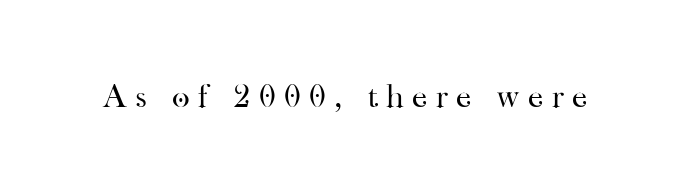
Notice how the stems are strictly vertical — no italics here. Plain, unruled lines of type. Stems and bowls with no extra thickness — not bold. The characters display serif detailing at their extremities. Display-style spreading of the glyphs; the letterfit is very open. Spacing verdict: proportional, widths tailored to each character.
